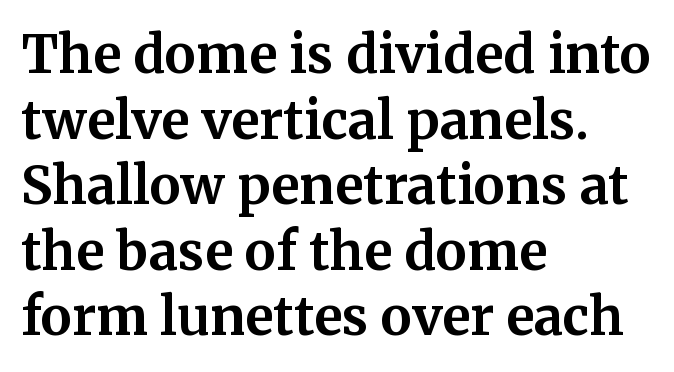
{"serif": "yes", "italic": "no", "bold": "yes", "weight": "bold", "width": "normal", "stroke_contrast": "medium", "x_height": "medium", "monospaced": "no", "underline": "no", "align": "left", "line_spacing": "normal", "line_spacing_ratio": 1.26, "letter_spacing": "normal", "letter_spacing_em": 0.0, "glyph_px": 52}
